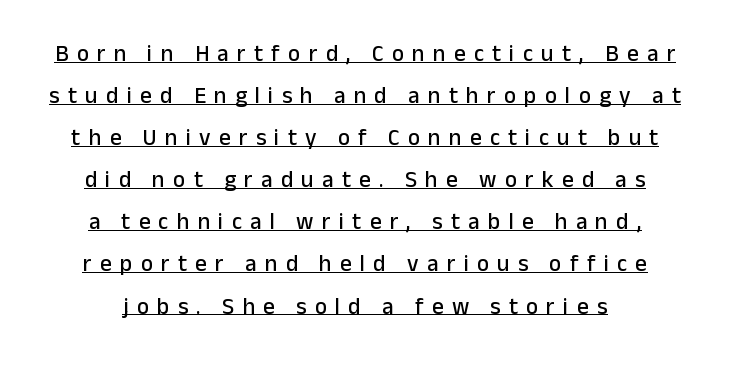
Q: Is the text italic (slanted)? A: No, it is upright.
Q: Is the text underlined? A: Yes.
Q: How is the paragraph aligned? A: Centered.
Q: Is the spacing between letters normal or unusually wide? A: Unusually wide.
